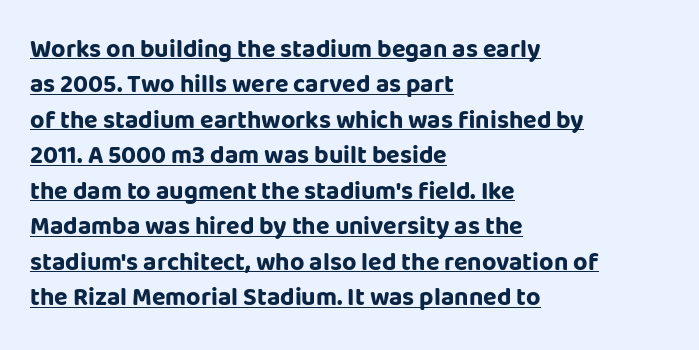
{"italic": "no", "bold": "yes", "underline": "yes", "align": "left", "line_spacing": "normal", "line_spacing_ratio": 1.42, "letter_spacing": "normal", "letter_spacing_em": 0.0, "glyph_px": 25}
